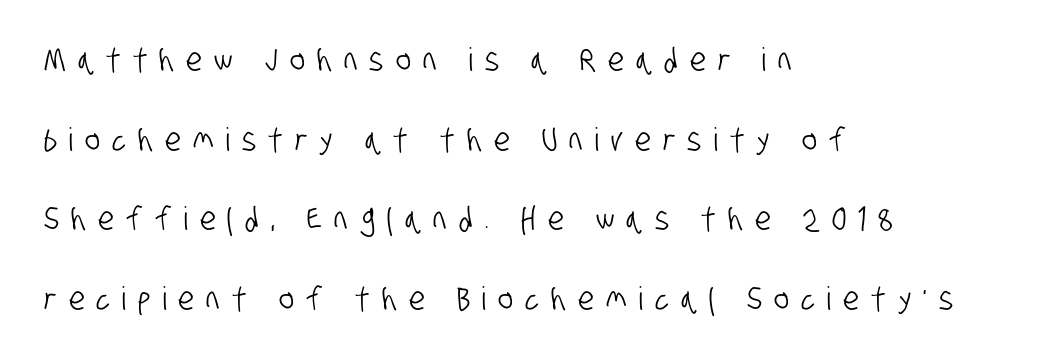
{"serif": "no", "width": "condensed", "stroke_contrast": "low", "x_height": "large", "monospaced": "no", "underline": "no", "align": "left", "line_spacing": "loose", "line_spacing_ratio": 2.49, "letter_spacing": "wide", "letter_spacing_em": 0.38, "glyph_px": 32}
